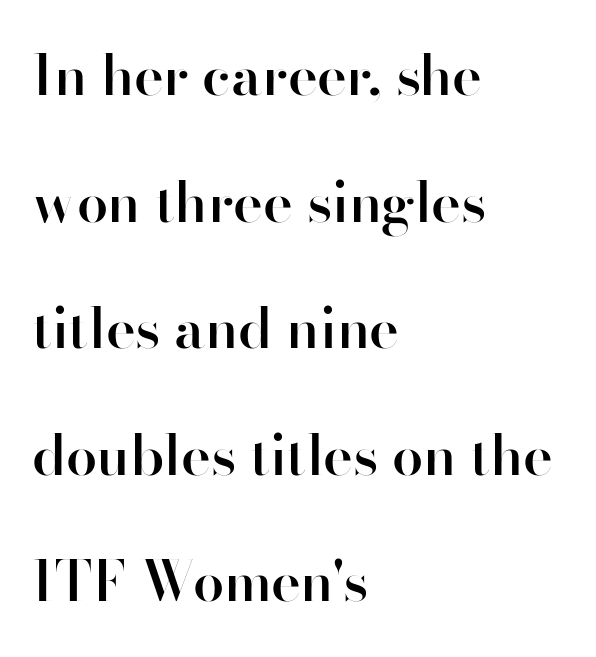
This sample uses an upright cut, with every glyph sitting square on the baseline. Every row of glyphs begins at an identical x-position on the left. Bare-footed words on every line. Compared with an ordinary text face, these strokes are moderately heavier — a semibold. Compared with typical paragraphs, the rows here are farther apart. These lines are rendered in a variable-pitch font.
